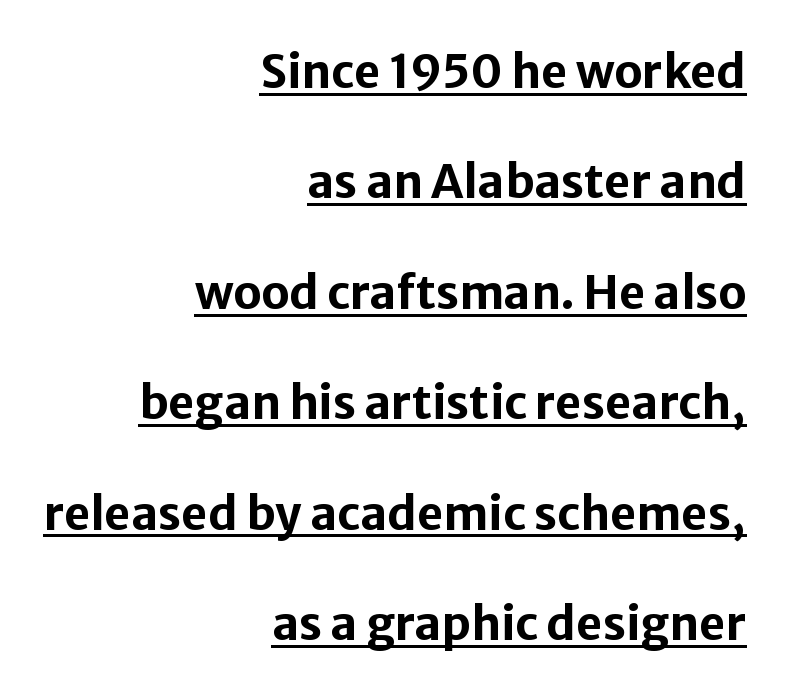
The image shows 46 px bold sans-serif type, upright; set right-aligned, loose line spacing (2.4x), normal letter spacing, underlined; low stroke contrast and a medium x-height.
